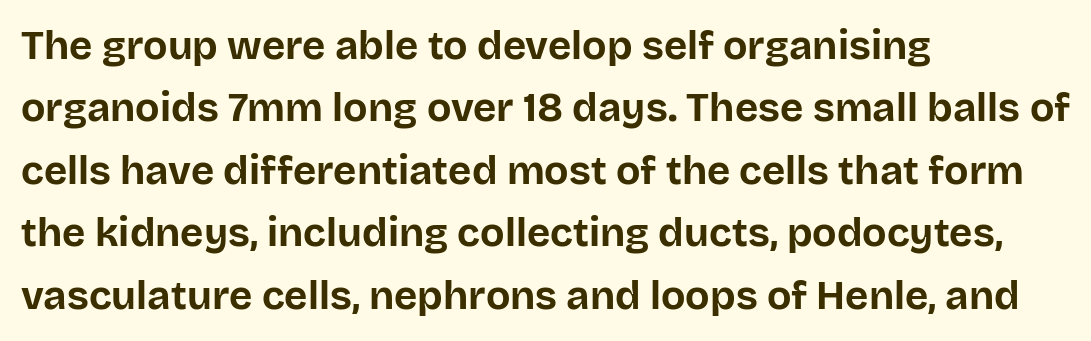
The image shows 40 px bold sans-serif type, upright; set left-aligned, normal line spacing (1.56x), normal letter spacing, not underlined; low stroke contrast and a large x-height.
